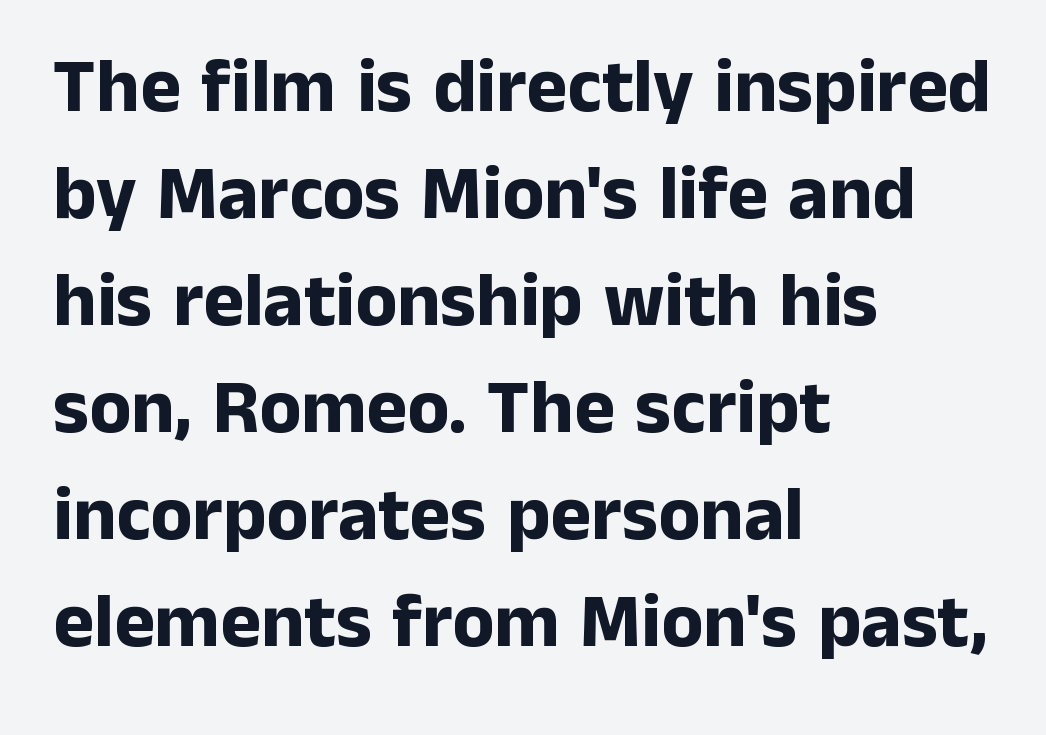
{"serif": "no", "italic": "no", "bold": "yes", "weight": "bold", "width": "normal", "stroke_contrast": "low", "x_height": "medium", "monospaced": "no", "underline": "no", "align": "left", "line_spacing": "normal", "line_spacing_ratio": 1.39, "letter_spacing": "normal", "letter_spacing_em": 0.0, "glyph_px": 77}
